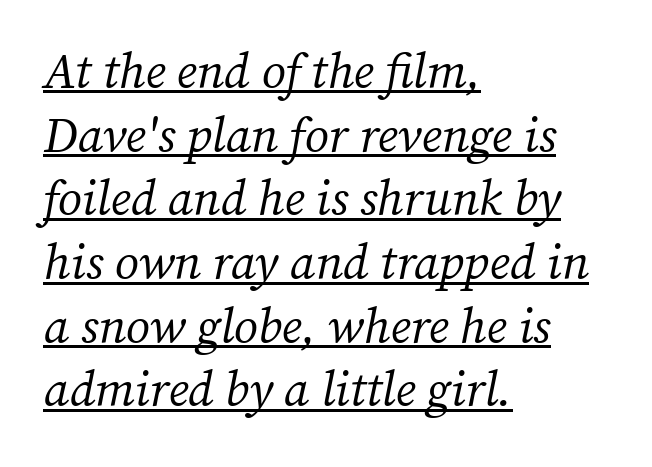
{"serif": "yes", "italic": "yes", "lean": "right", "slant_degrees": 12, "bold": "no", "weight": "regular", "width": "normal", "stroke_contrast": "medium", "x_height": "medium", "monospaced": "no", "underline": "yes", "align": "left", "line_spacing": "normal", "line_spacing_ratio": 1.3, "letter_spacing": "normal", "letter_spacing_em": 0.0, "glyph_px": 49}
